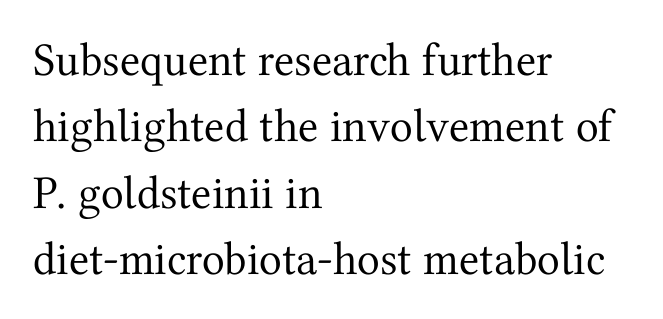
{"serif": "yes", "italic": "no", "bold": "no", "weight": "regular", "width": "normal", "stroke_contrast": "medium", "x_height": "medium", "monospaced": "no", "underline": "no", "align": "left", "line_spacing": "normal", "line_spacing_ratio": 1.41, "letter_spacing": "normal", "letter_spacing_em": 0.0, "glyph_px": 47}
